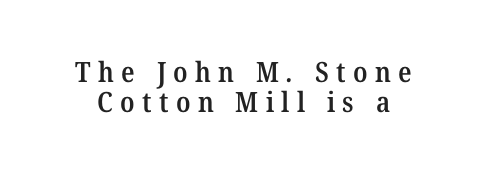
Q: Is the text bold? A: Semi-bold.
Q: Is the typeface a serif or a sans-serif typeface? A: Serif.
Q: Is the text underlined? A: No.
Q: Is the spacing between letters normal or unusually wide? A: Unusually wide.
Q: Is the spacing between lines tight, normal or loose? A: Tight.
Q: Width (condensed, normal, or wide)? A: Normal.
Q: Stroke contrast? A: Medium.
Q: x-height? A: Medium.
Q: Monospaced? A: No.
